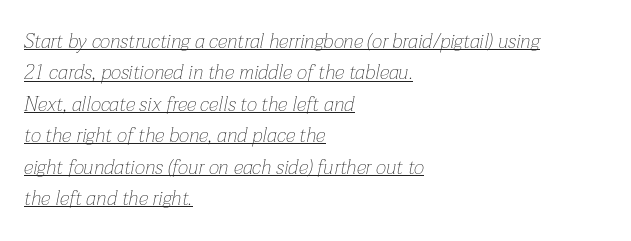
{"italic": "yes", "lean": "right", "slant_degrees": 12, "bold": "no", "underline": "yes", "align": "left", "line_spacing": "normal", "line_spacing_ratio": 1.57, "letter_spacing": "normal", "letter_spacing_em": 0.0, "glyph_px": 20}
